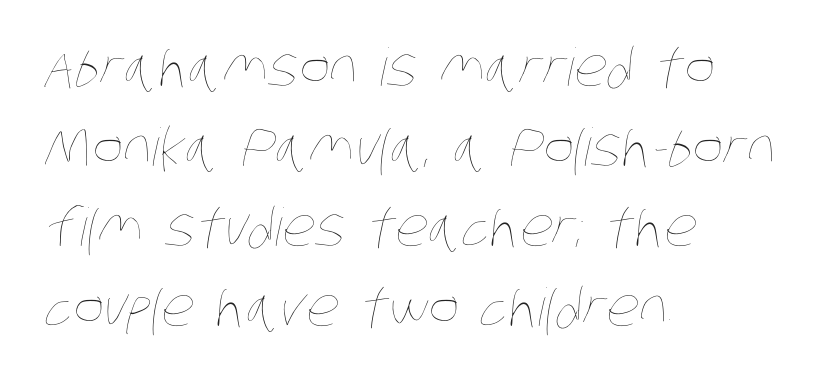
Q: Is the text bold? A: No.
Q: Is the text underlined? A: No.
Q: How is the paragraph aligned? A: Left-aligned.
Q: Is the spacing between letters normal or unusually wide? A: Normal.
Q: Is the spacing between lines tight, normal or loose? A: Normal.
Q: Width (condensed, normal, or wide)? A: Condensed.
Q: Stroke contrast? A: Low.
Q: x-height? A: Large.
Q: Monospaced? A: No.
